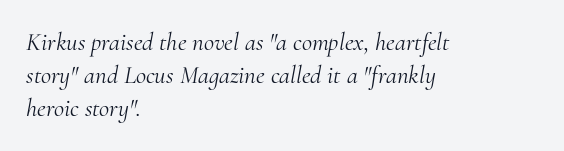
{"italic": "yes", "lean": "right", "slant_degrees": 10, "bold": "no", "underline": "no", "align": "left", "line_spacing": "normal", "line_spacing_ratio": 1.33, "letter_spacing": "normal", "letter_spacing_em": 0.0, "glyph_px": 25}
